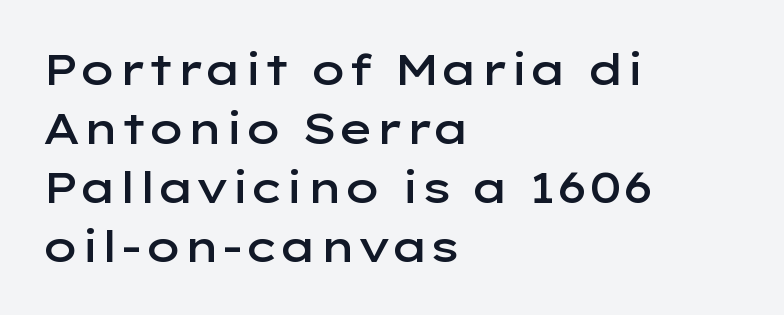
{"serif": "no", "italic": "no", "bold": "semi", "weight": "semibold", "width": "wide", "stroke_contrast": "low", "x_height": "medium", "monospaced": "no", "underline": "no", "align": "left", "line_spacing": "normal", "line_spacing_ratio": 1.37, "letter_spacing": "normal", "letter_spacing_em": 0.0, "glyph_px": 43}
